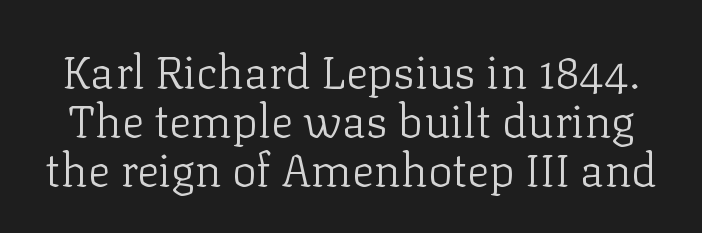
The image shows 46 px light serif type, upright; set tight line spacing (1.07x), normal letter spacing, not underlined; low stroke contrast and a medium x-height.
